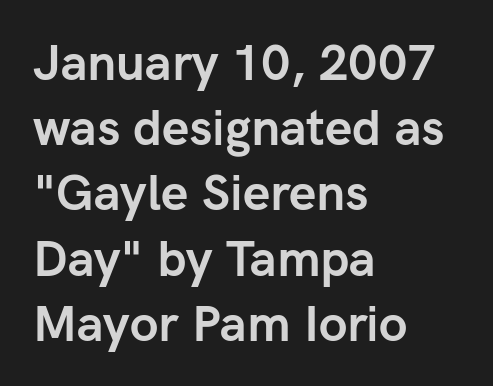
The image shows 49 px semibold sans-serif type, upright; set left-aligned, normal line spacing (1.33x), normal letter spacing, not underlined; low stroke contrast and a medium x-height.
